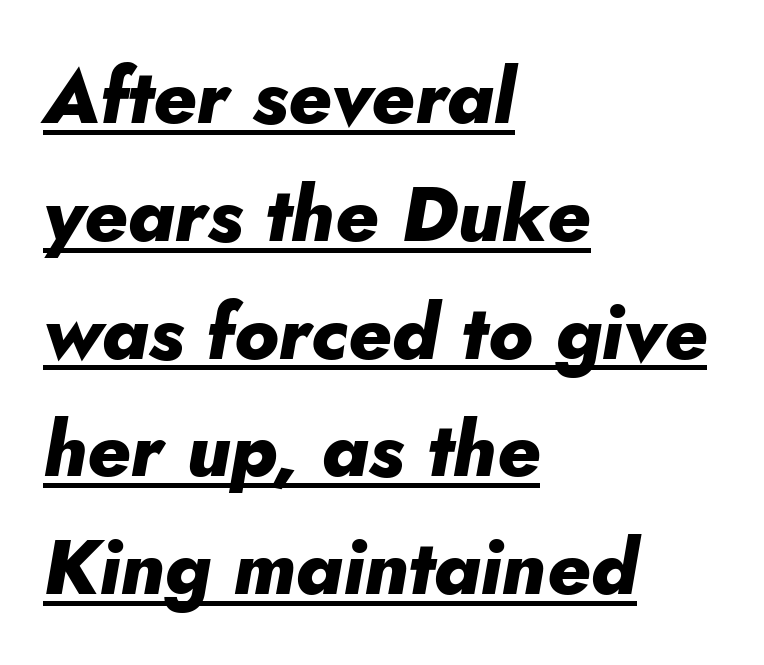
{"italic": "yes", "lean": "right", "slant_degrees": 10, "bold": "yes", "weight": "heavy", "width": "normal", "stroke_contrast": "low", "x_height": "small", "monospaced": "no", "underline": "yes", "align": "left", "line_spacing": "normal", "line_spacing_ratio": 1.53, "letter_spacing": "normal", "letter_spacing_em": 0.0, "glyph_px": 77}
